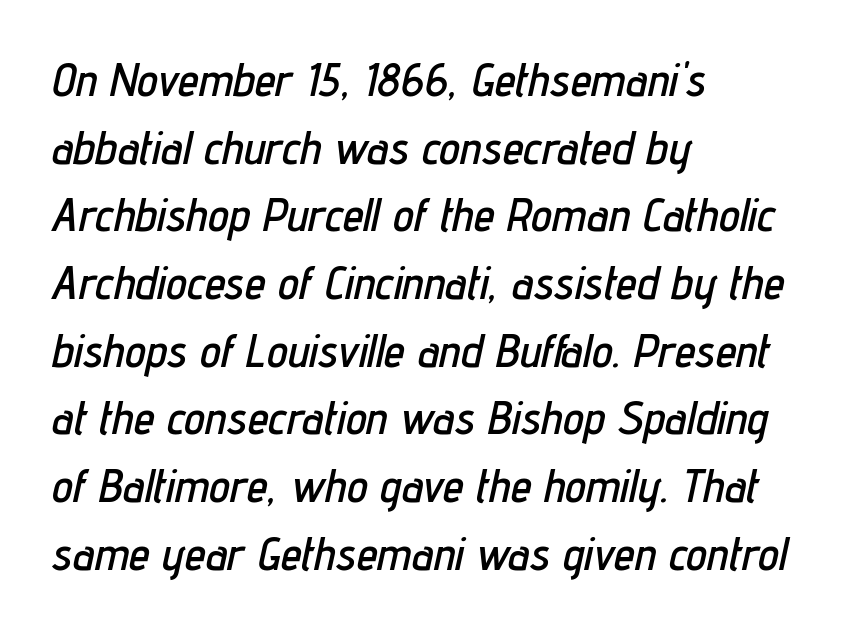
Q: Is the text italic (slanted)? A: Yes, it leans right by about 12 degrees.
Q: Is the text underlined? A: No.
Q: How is the paragraph aligned? A: Left-aligned.
Q: Is the spacing between letters normal or unusually wide? A: Normal.
Q: Is the spacing between lines tight, normal or loose? A: Normal.
Q: Width (condensed, normal, or wide)? A: Condensed.
Q: Stroke contrast? A: Low.
Q: x-height? A: Medium.
Q: Monospaced? A: No.
